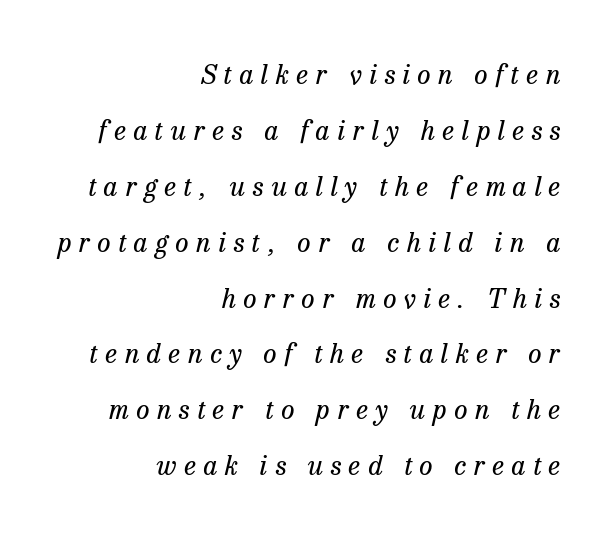
The image shows 27 px text type, italic (leaning right); set right-aligned, loose line spacing (2.07x), unusually wide letter spacing (+0.28 em), not underlined.
